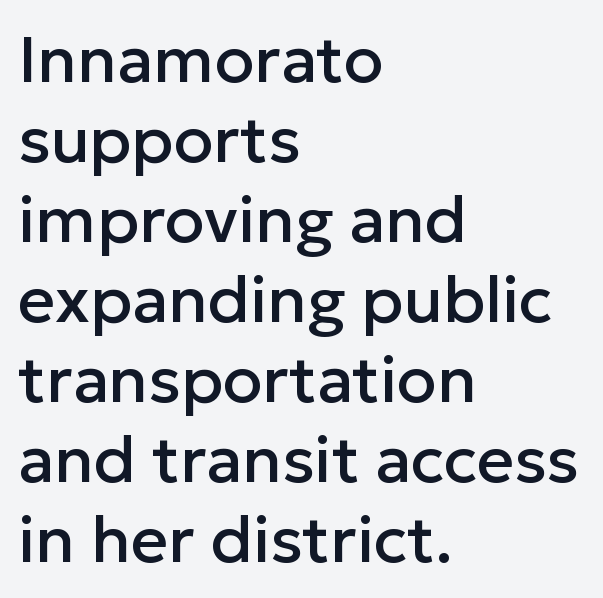
Q: Is the text italic (slanted)? A: No, it is upright.
Q: Is the typeface a serif or a sans-serif typeface? A: Sans-serif.
Q: Is the text underlined? A: No.
Q: How is the paragraph aligned? A: Left-aligned.
Q: Is the spacing between letters normal or unusually wide? A: Normal.
Q: Width (condensed, normal, or wide)? A: Normal.
Q: Stroke contrast? A: Low.
Q: x-height? A: Medium.
Q: Monospaced? A: No.
